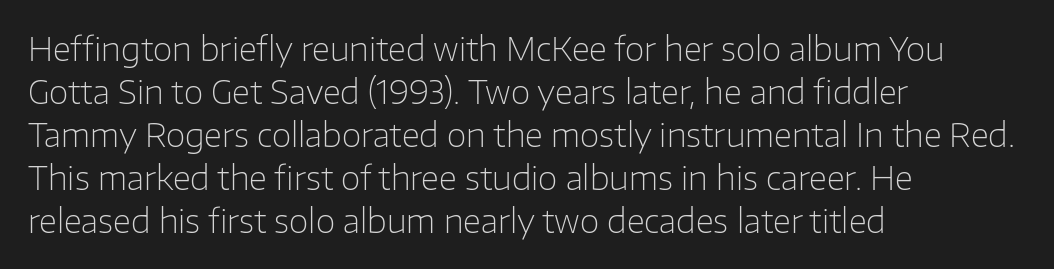
It's the straight-up-and-down kind of type. The rows are spaced the way most documents space them. The typesetter chose a ragged-right arrangement here. The space beneath each line is pristine and unruled. Words appear dense and cohesive because spacing is normal. Check where the strokes stop: nothing finishes them off — pure sans.
